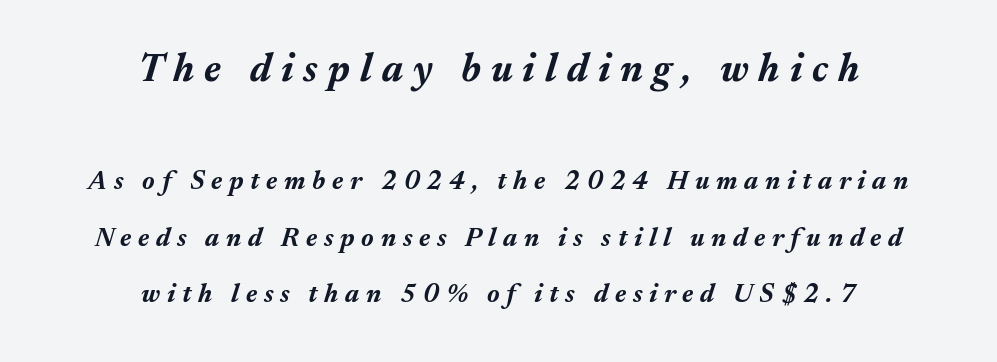
The image shows 39 px bold type, italic (leaning right); set centered, loose line spacing (2.19x), unusually wide letter spacing (+0.26 em), not underlined; the first (top) block is 1.5x larger; medium stroke contrast and a medium x-height.
